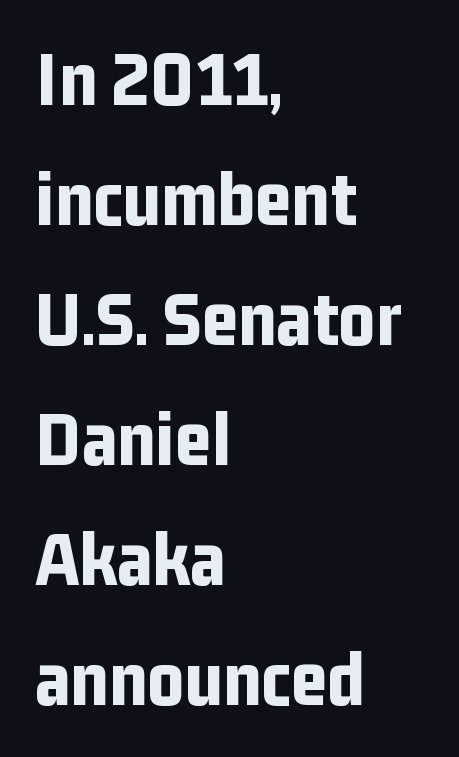
Line spacing here is normal. Serifs: no, the terminals of the letterforms are clean. Descenders hang freely into open space. In terms of weight, the rendering is a true, heavy bold.
